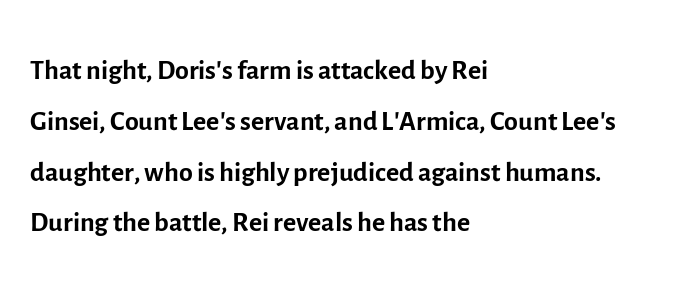
Q: Is the text bold? A: No.
Q: Is the text italic (slanted)? A: No, it is upright.
Q: Is the typeface a serif or a sans-serif typeface? A: Sans-serif.
Q: Is the text underlined? A: No.
Q: How is the paragraph aligned? A: Left-aligned.
Q: Is the spacing between letters normal or unusually wide? A: Normal.
Q: Is the spacing between lines tight, normal or loose? A: Normal.
Q: Width (condensed, normal, or wide)? A: Normal.
Q: x-height? A: Medium.
Q: Monospaced? A: No.
